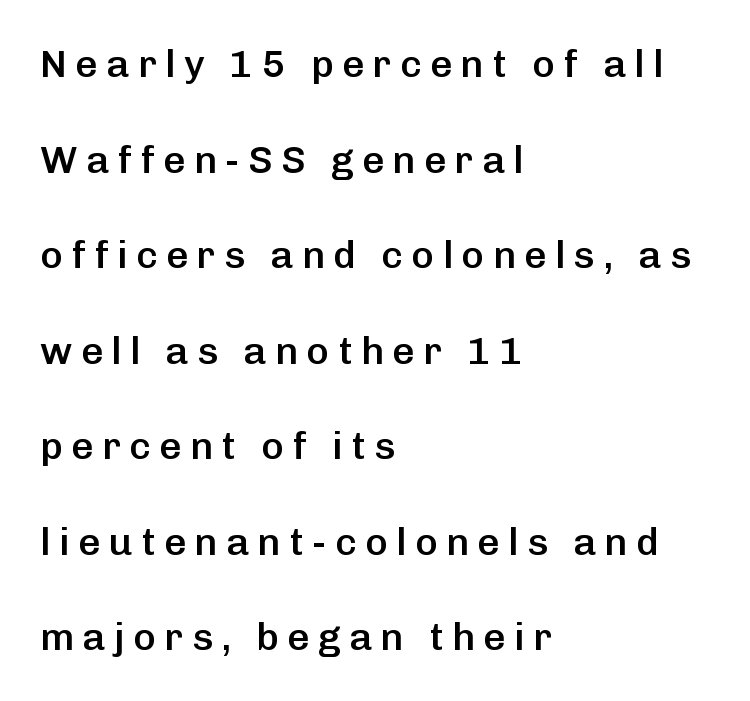
{"serif": "no", "italic": "no", "bold": "semi", "weight": "semibold", "width": "normal", "stroke_contrast": "low", "x_height": "medium", "monospaced": "no", "underline": "no", "align": "left", "line_spacing": "loose", "line_spacing_ratio": 2.45, "letter_spacing": "wide", "letter_spacing_em": 0.21, "glyph_px": 39}
